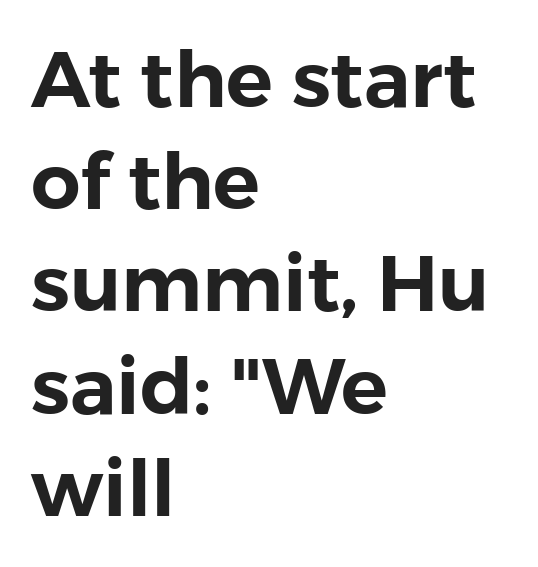
The image shows 78 px sans-serif type, upright; set left-aligned, normal line spacing (1.31x), normal letter spacing, not underlined; low stroke contrast and a medium x-height.
